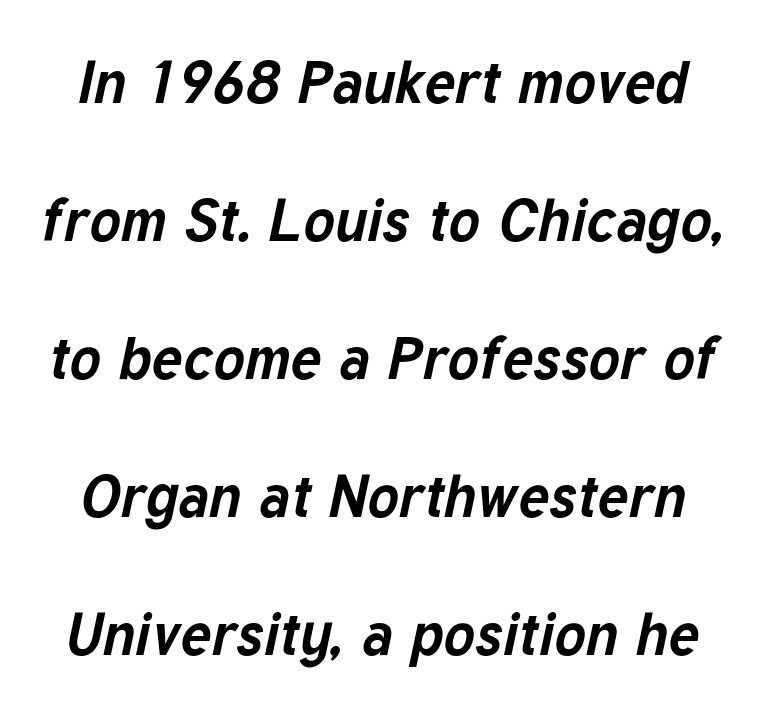
{"italic": "yes", "lean": "right", "slant_degrees": 12, "bold": "yes", "weight": "bold", "width": "normal", "stroke_contrast": "low", "x_height": "medium", "monospaced": "no", "underline": "no", "line_spacing": "loose", "line_spacing_ratio": 2.34, "letter_spacing": "normal", "letter_spacing_em": 0.0, "glyph_px": 59}
